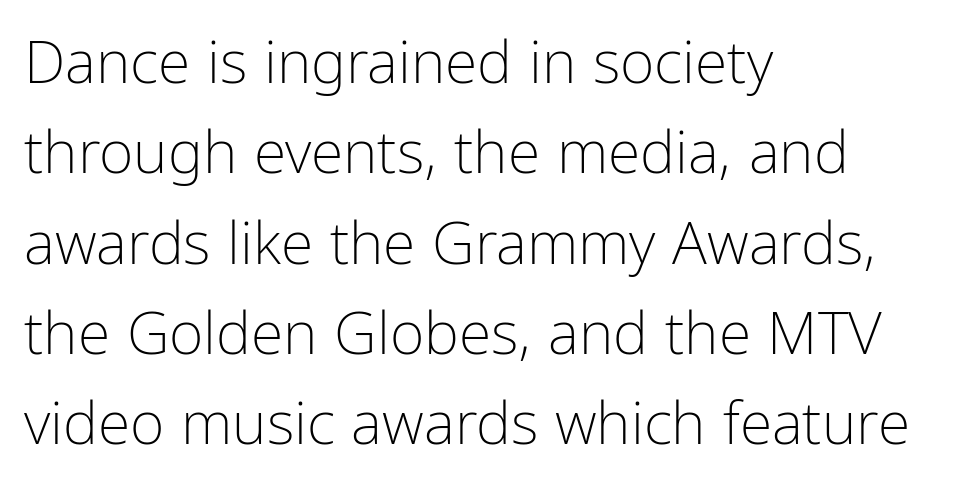
{"serif": "no", "italic": "no", "bold": "no", "weight": "light", "width": "condensed", "stroke_contrast": "low", "x_height": "medium", "monospaced": "no", "underline": "no", "align": "left", "line_spacing": "normal", "line_spacing_ratio": 1.53, "letter_spacing": "normal", "letter_spacing_em": 0.0, "glyph_px": 59}
